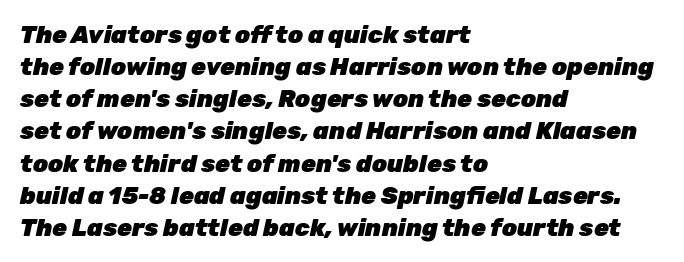
The image shows 24 px bold type, italic (leaning right); set left-aligned, normal line spacing (1.34x), normal letter spacing, not underlined.
